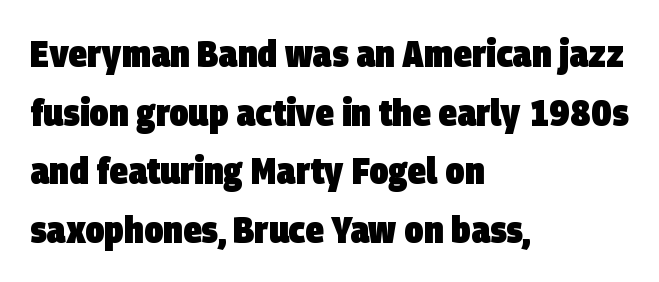
The characters look thick and weighty, a clear bold. What kind of face is this? One without serifs — a sans. The passage shown has conventional tracking throughout. The lines in this sample share a left origin and differ only in where they stop. You could not count columns in this text — the font is proportionally spaced.
